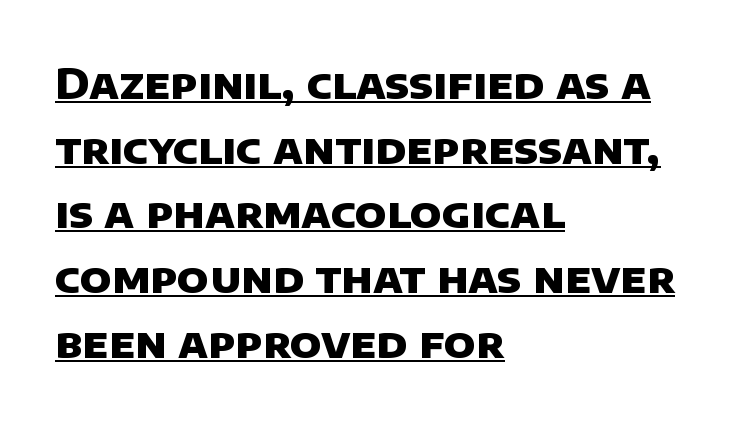
The image shows 42 px heavy sans-serif type; set left-aligned, normal line spacing (1.54x), normal letter spacing, underlined; low stroke contrast and a large x-height.
